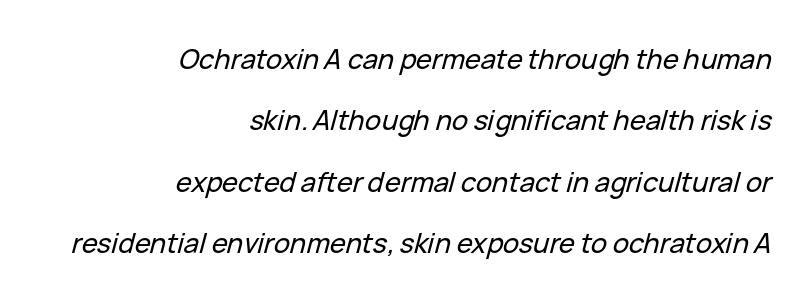
Visually the block forms a straight wall on the right and a jagged coastline on the left. You could call the tracking neutral — neither tight nor loose. Successive baselines arrive slowly, with a big drop between each. Anything drawn beneath the words? Only blank space. The font's italic variant was chosen for this text.
